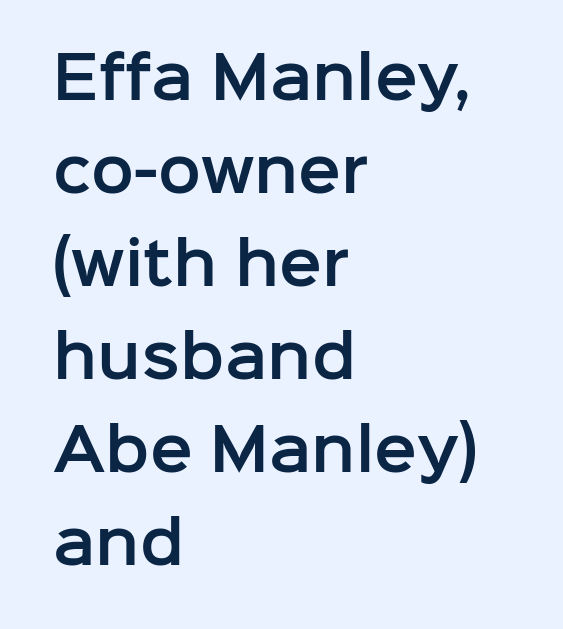
{"serif": "no", "italic": "no", "width": "normal", "stroke_contrast": "low", "x_height": "medium", "monospaced": "no", "underline": "no", "align": "left", "line_spacing": "normal", "line_spacing_ratio": 1.63, "letter_spacing": "normal", "letter_spacing_em": 0.0, "glyph_px": 57}
